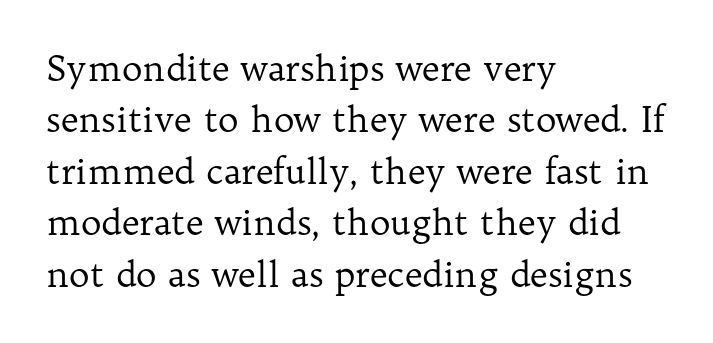
{"serif": "yes", "italic": "no", "bold": "no", "weight": "regular", "width": "normal", "stroke_contrast": "low", "x_height": "medium", "monospaced": "no", "underline": "no", "align": "left", "line_spacing": "normal", "line_spacing_ratio": 1.47, "letter_spacing": "normal", "letter_spacing_em": 0.0, "glyph_px": 35}
